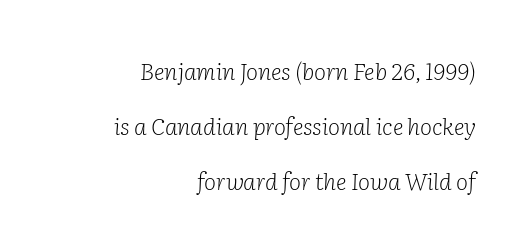
{"italic": "yes", "lean": "right", "slant_degrees": 2, "bold": "no", "underline": "no", "align": "right", "line_spacing": "loose", "line_spacing_ratio": 2.4, "letter_spacing": "normal", "letter_spacing_em": 0.0, "glyph_px": 23}
